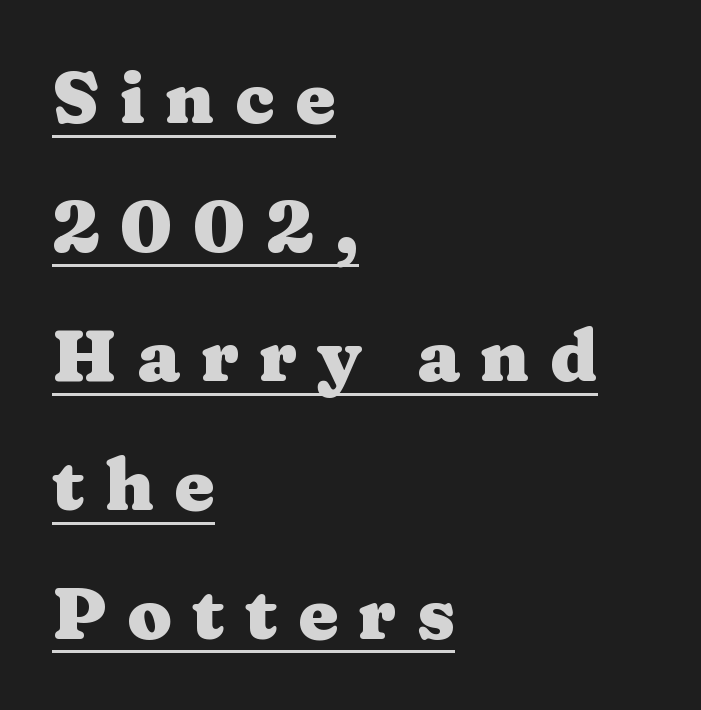
{"serif": "yes", "italic": "no", "bold": "yes", "weight": "heavy", "width": "wide", "stroke_contrast": "medium", "x_height": "medium", "monospaced": "no", "underline": "yes", "align": "left", "line_spacing_ratio": 1.79, "letter_spacing": "wide", "letter_spacing_em": 0.28, "glyph_px": 72}
